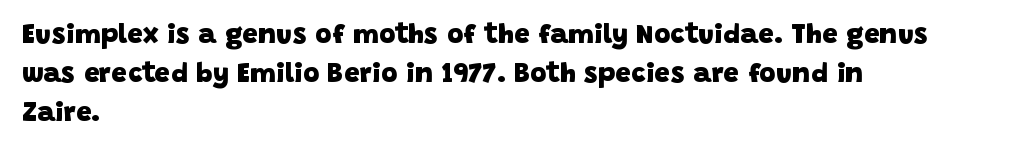
{"serif": "no", "bold": "yes", "weight": "heavy", "width": "normal", "stroke_contrast": "low", "x_height": "large", "monospaced": "no", "underline": "no", "align": "left", "line_spacing": "normal", "line_spacing_ratio": 1.4, "letter_spacing": "normal", "letter_spacing_em": 0.0, "glyph_px": 28}
